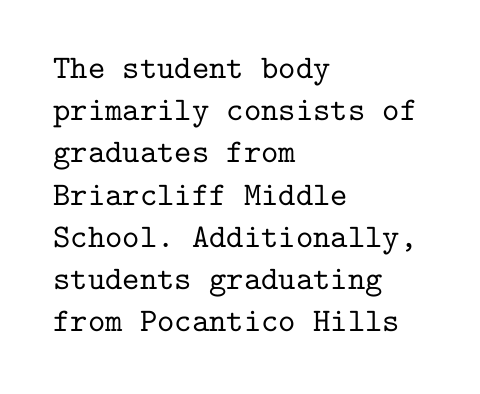
The image shows 33 px serif type, upright, monospaced; set left-aligned, normal line spacing (1.28x), normal letter spacing, not underlined; low stroke contrast and a medium x-height.
